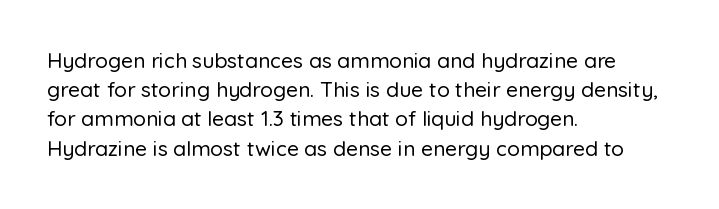
Q: Is the text italic (slanted)? A: No, it is upright.
Q: Is the text underlined? A: No.
Q: How is the paragraph aligned? A: Left-aligned.
Q: Is the spacing between letters normal or unusually wide? A: Normal.
Q: Is the spacing between lines tight, normal or loose? A: Normal.
